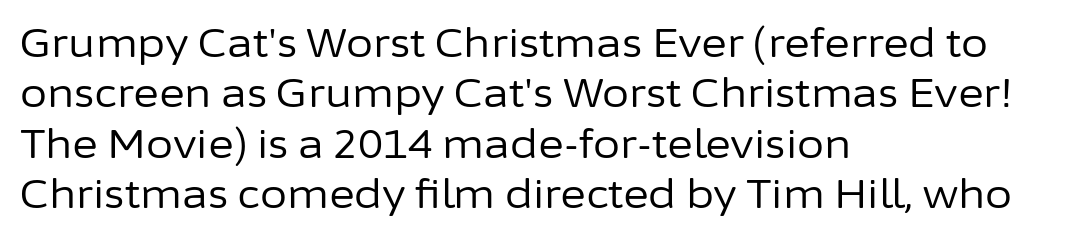
Serif or sans? Sans — the stroke terminals are bare. Reading down the column, the eye jumps a familiar distance to each next line. Does extra space separate the letters? No, they use regular spacing. Counters stay open thanks to moderate or lighter strokes. This sample is left-justified, so line endings fall wherever the words run out.
